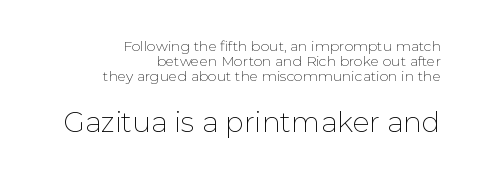
Vertical stems look standard width or narrower in stroke. Only glyphs here, with clear space below each row. Leading is clearly below the norm, producing a dense column. The setting favours the right margin, as signatures and pull-quotes sometimes do.
